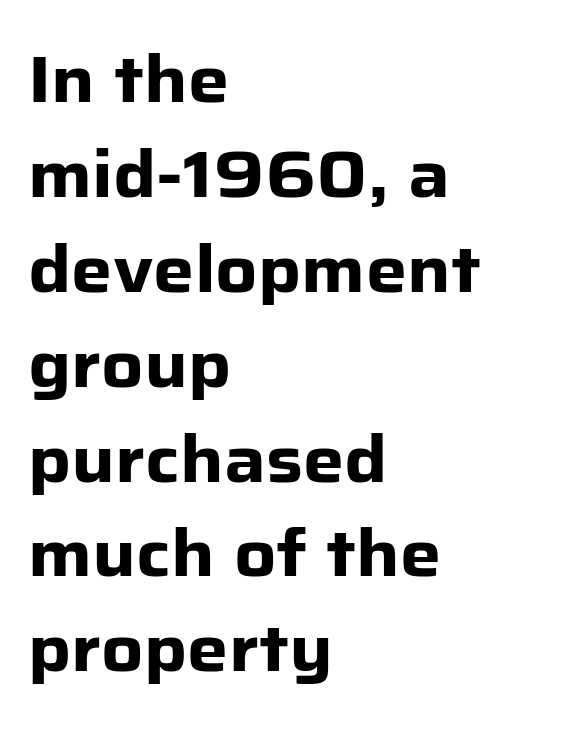
{"serif": "no", "italic": "no", "bold": "yes", "weight": "heavy", "width": "normal", "stroke_contrast": "low", "x_height": "medium", "monospaced": "no", "underline": "no", "align": "left", "line_spacing": "normal", "line_spacing_ratio": 1.46, "letter_spacing": "normal", "letter_spacing_em": 0.0, "glyph_px": 65}
